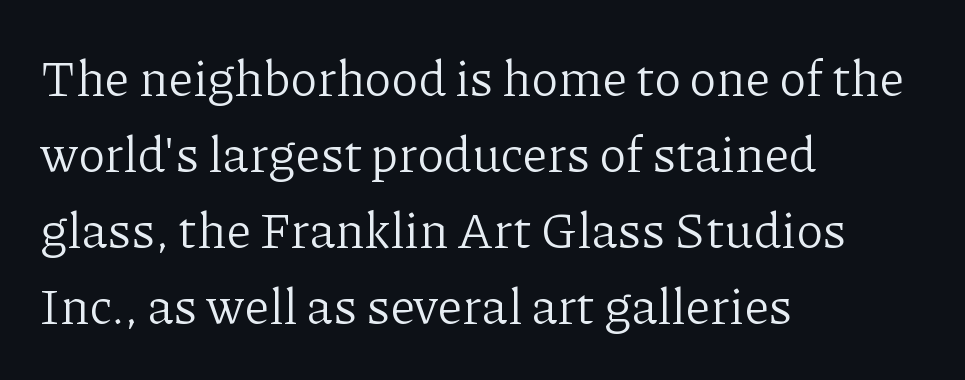
Normally led — the rows are evenly, conventionally spaced. These lines are rendered in a variable-pitch font. The area under the type is left untouched. No heavy texture on the line: the type isn't bold.
